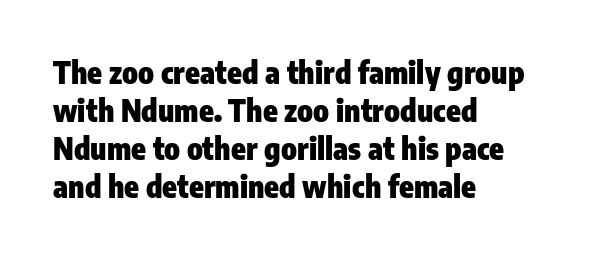
The image shows 30 px heavy, condensed sans-serif type, upright; set left-aligned, normal line spacing (1.27x), normal letter spacing, not underlined; low stroke contrast and a medium x-height.
